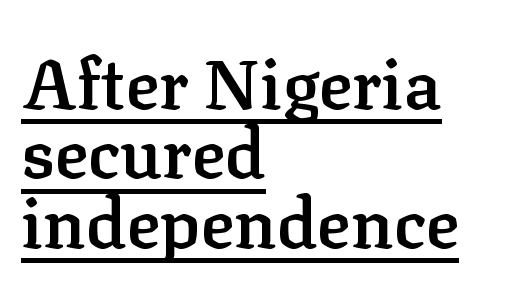
This block would grow much taller if given ordinary leading; it's compressed now. There is no visible air inserted between adjacent glyphs. The glyphs in this specimen are seriffed. A typesetter would call this proportional, since set widths differ per character. Descenders here cross a horizontal rule under the line.
